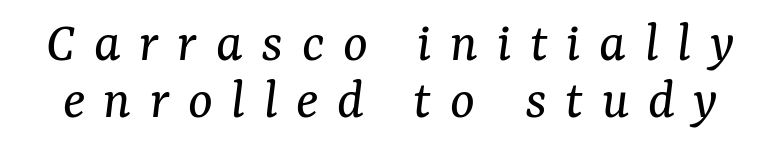
{"serif": "yes", "italic": "yes", "lean": "right", "slant_degrees": 7, "bold": "no", "weight": "regular", "width": "normal", "stroke_contrast": "medium", "x_height": "medium", "monospaced": "no", "underline": "no", "line_spacing": "tight", "line_spacing_ratio": 0.99, "letter_spacing": "wide", "letter_spacing_em": 0.32, "glyph_px": 58}
